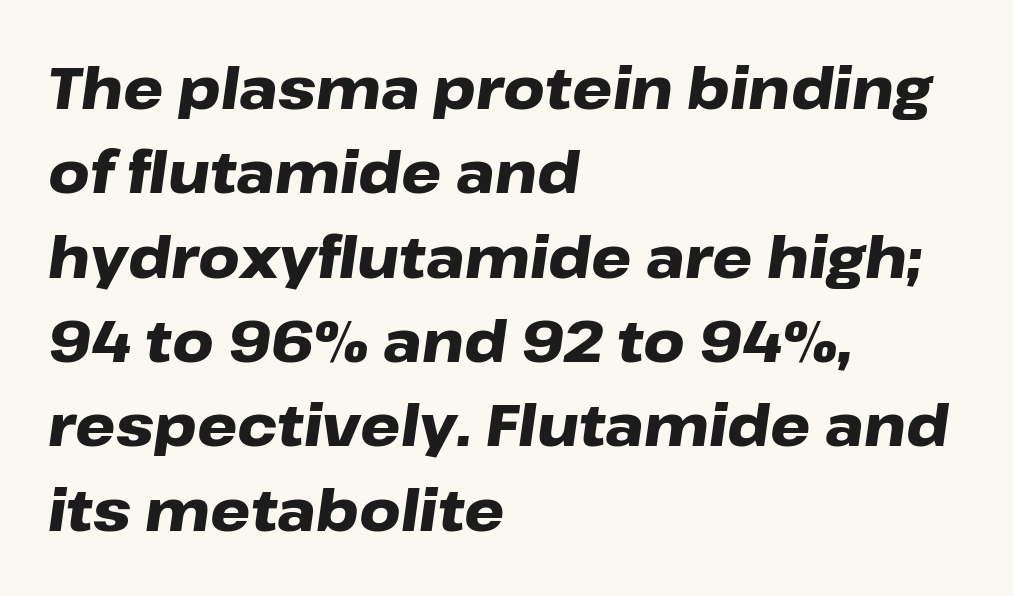
{"italic": "yes", "lean": "right", "slant_degrees": 8, "bold": "yes", "weight": "heavy", "width": "wide", "stroke_contrast": "low", "x_height": "medium", "monospaced": "no", "underline": "no", "align": "left", "line_spacing": "normal", "line_spacing_ratio": 1.48, "letter_spacing": "normal", "letter_spacing_em": 0.0, "glyph_px": 57}
